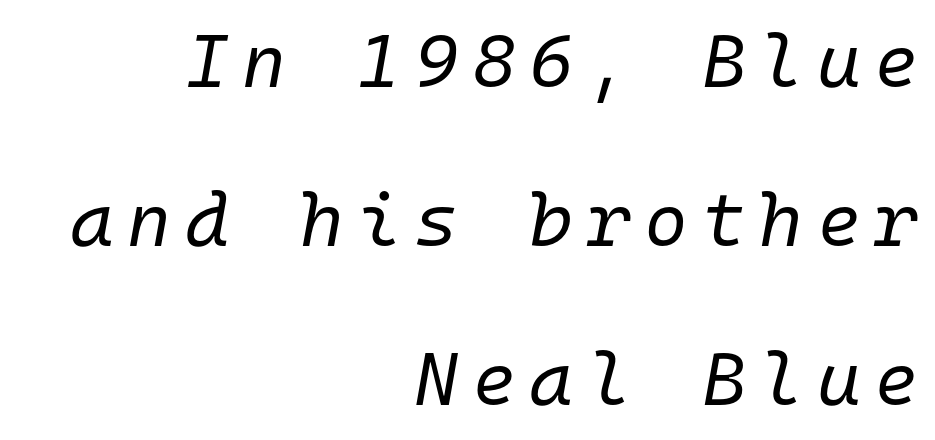
{"italic": "yes", "lean": "right", "slant_degrees": 10, "bold": "no", "weight": "regular", "width": "normal", "stroke_contrast": "low", "x_height": "medium", "monospaced": "yes", "underline": "no", "align": "right", "line_spacing": "loose", "line_spacing_ratio": 2.12, "glyph_px": 75}
